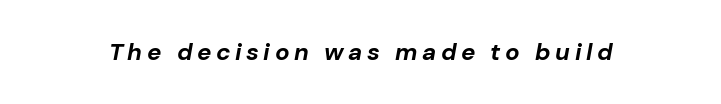
Q: Is the text bold? A: Yes.
Q: Is the text italic (slanted)? A: Yes, it leans right by about 10 degrees.
Q: Is the text underlined? A: No.
